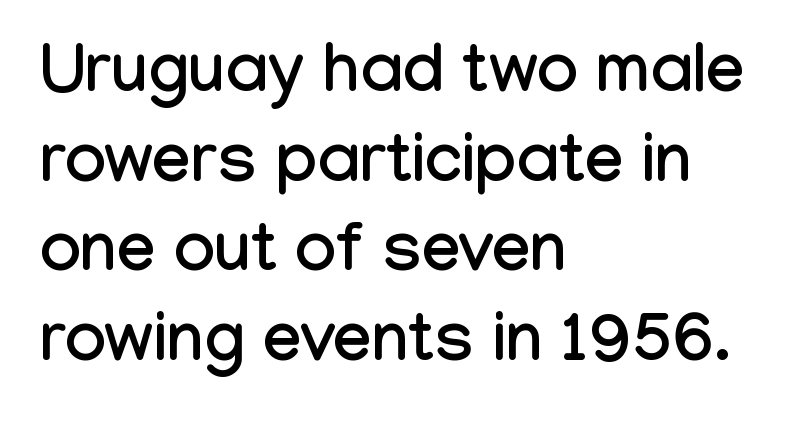
The image shows 69 px condensed sans-serif type, upright; set left-aligned, normal line spacing (1.3x), normal letter spacing, not underlined; low stroke contrast and a medium x-height.
